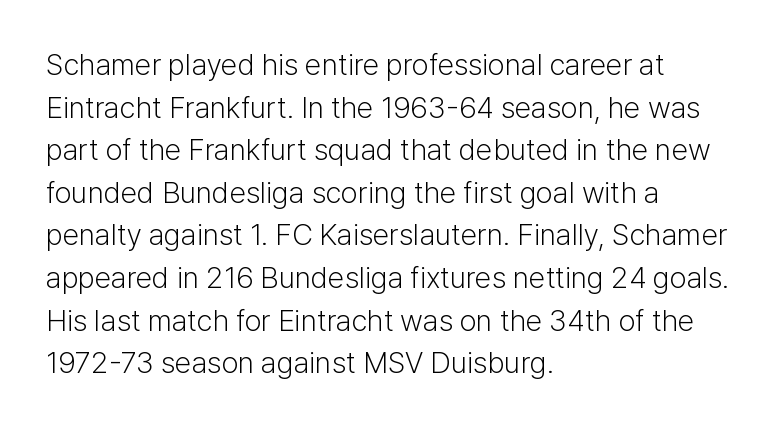
Q: Is the text bold? A: No.
Q: Is the text italic (slanted)? A: No, it is upright.
Q: Is the typeface a serif or a sans-serif typeface? A: Sans-serif.
Q: Is the text underlined? A: No.
Q: How is the paragraph aligned? A: Left-aligned.
Q: Is the spacing between letters normal or unusually wide? A: Normal.
Q: Is the spacing between lines tight, normal or loose? A: Normal.
Q: Width (condensed, normal, or wide)? A: Normal.
Q: Stroke contrast? A: Low.
Q: x-height? A: Medium.
Q: Monospaced? A: No.
